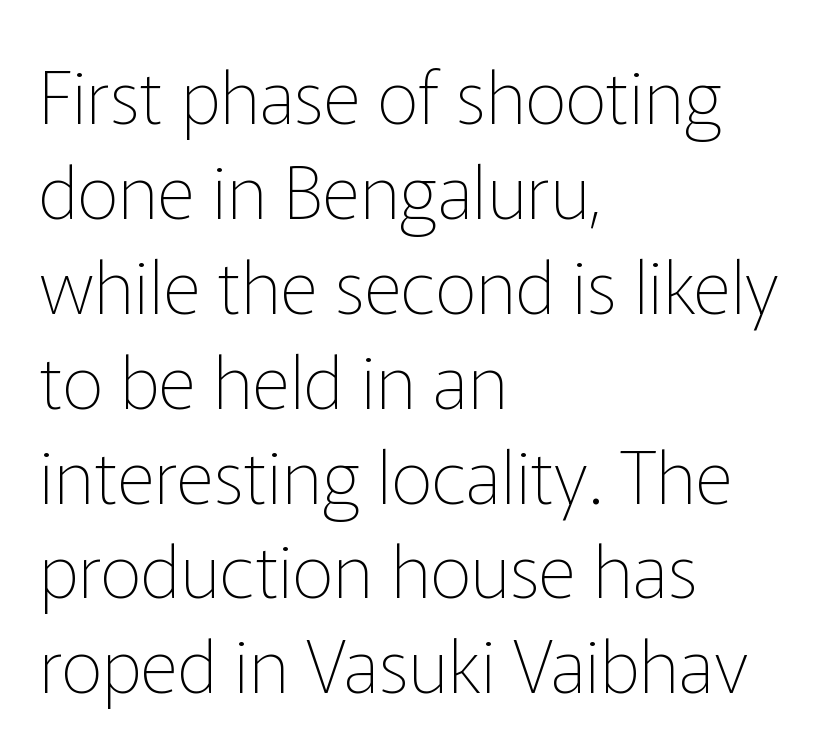
The image shows 73 px thin sans-serif type, upright; set left-aligned, normal line spacing (1.3x), normal letter spacing, not underlined; low stroke contrast and a medium x-height.
